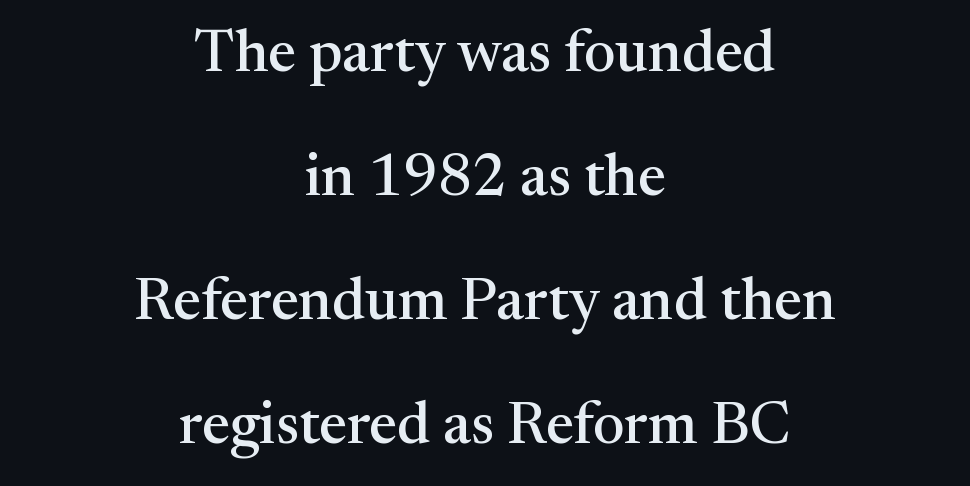
The passage shown is not underscored anywhere. Proportional: the letters do not fall into vertical columns. This rendering employs a face with finishing strokes, i.e., a serif. Posture: upright roman.
